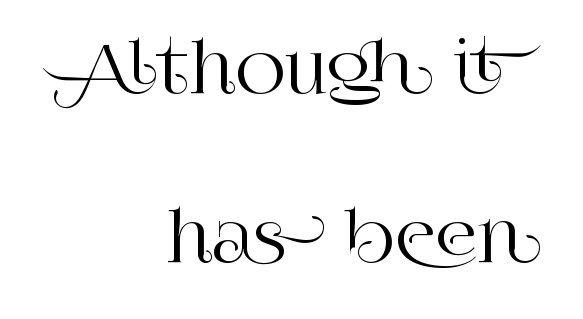
{"serif": "yes", "italic": "no", "width": "normal", "stroke_contrast": "high", "x_height": "large", "monospaced": "no", "underline": "no", "align": "right", "line_spacing": "loose", "line_spacing_ratio": 2.49, "letter_spacing": "normal", "letter_spacing_em": 0.0, "glyph_px": 68}
